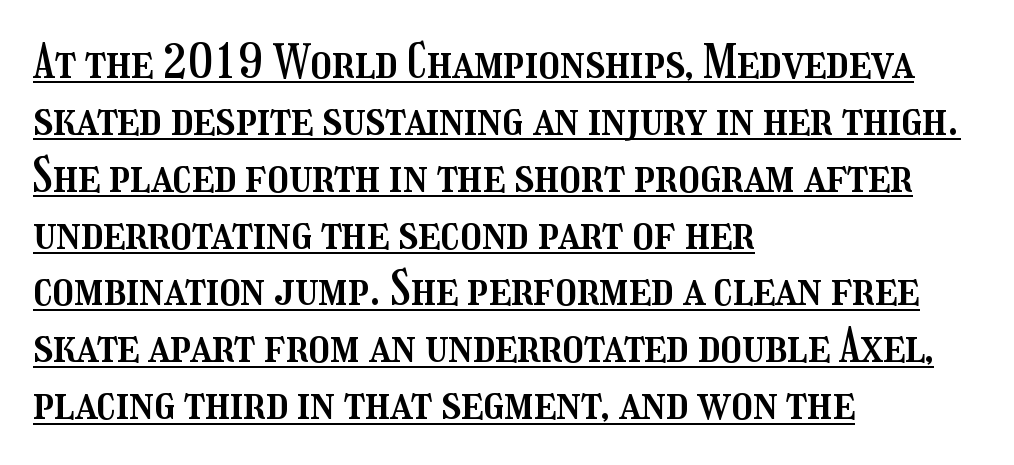
The image shows 47 px condensed type, upright; set left-aligned, line spacing 1.21x, normal letter spacing, underlined; medium stroke contrast and a medium x-height.
